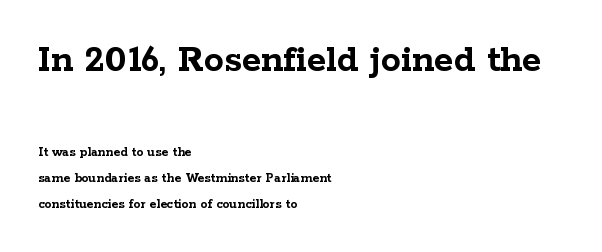
Q: Is the text bold? A: Yes.
Q: Is the text italic (slanted)? A: No, it is upright.
Q: Is the typeface a serif or a sans-serif typeface? A: Serif.
Q: Is the text underlined? A: No.
Q: How is the paragraph aligned? A: Left-aligned.
Q: Is the spacing between letters normal or unusually wide? A: Normal.
Q: Which block of text is set in a larger size, the first (top) or the second (bottom)? A: The first (top) one.
Q: Width (condensed, normal, or wide)? A: Wide.
Q: Stroke contrast? A: Low.
Q: x-height? A: Medium.
Q: Monospaced? A: No.
